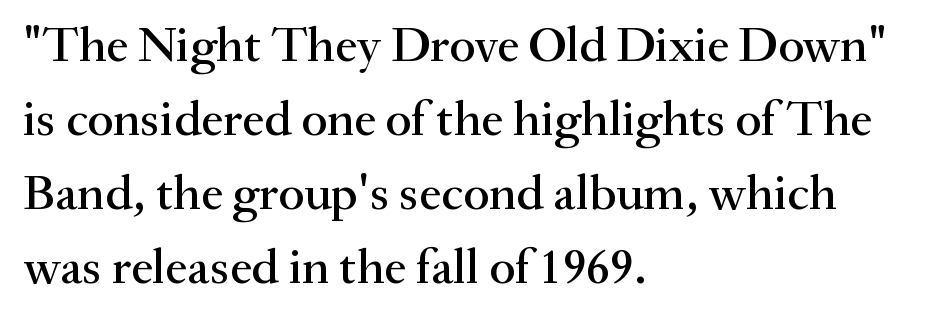
{"serif": "yes", "italic": "no", "width": "normal", "stroke_contrast": "medium", "x_height": "small", "monospaced": "no", "underline": "no", "align": "left", "line_spacing": "normal", "line_spacing_ratio": 1.48, "letter_spacing": "normal", "letter_spacing_em": 0.0, "glyph_px": 50}
